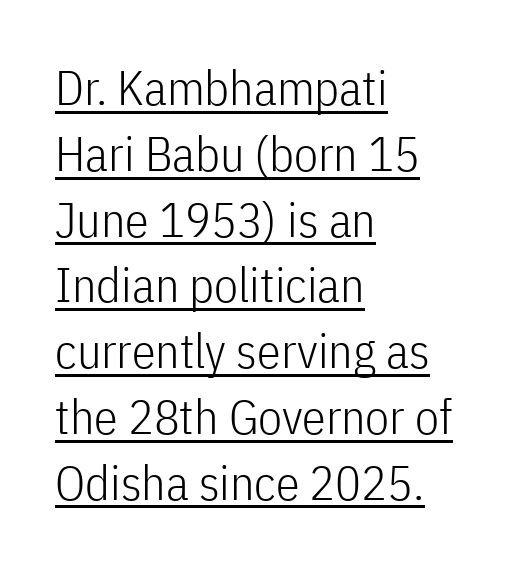
On a weight scale, this lands at 450 or below. You could call the tracking neutral — neither tight nor loose. Is the block centered? No — it sits flush against the left margin. Interline gaps are of average width in this sample. Proportional: the letters do not fall into vertical columns. The font family rendered here belongs to the sans-serif group.
